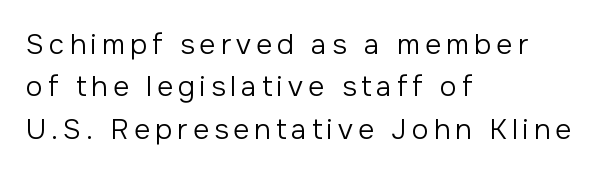
{"serif": "no", "italic": "no", "bold": "no", "weight": "regular", "width": "normal", "stroke_contrast": "low", "x_height": "medium", "monospaced": "no", "underline": "no", "align": "left", "line_spacing": "normal", "line_spacing_ratio": 1.51, "glyph_px": 28}
